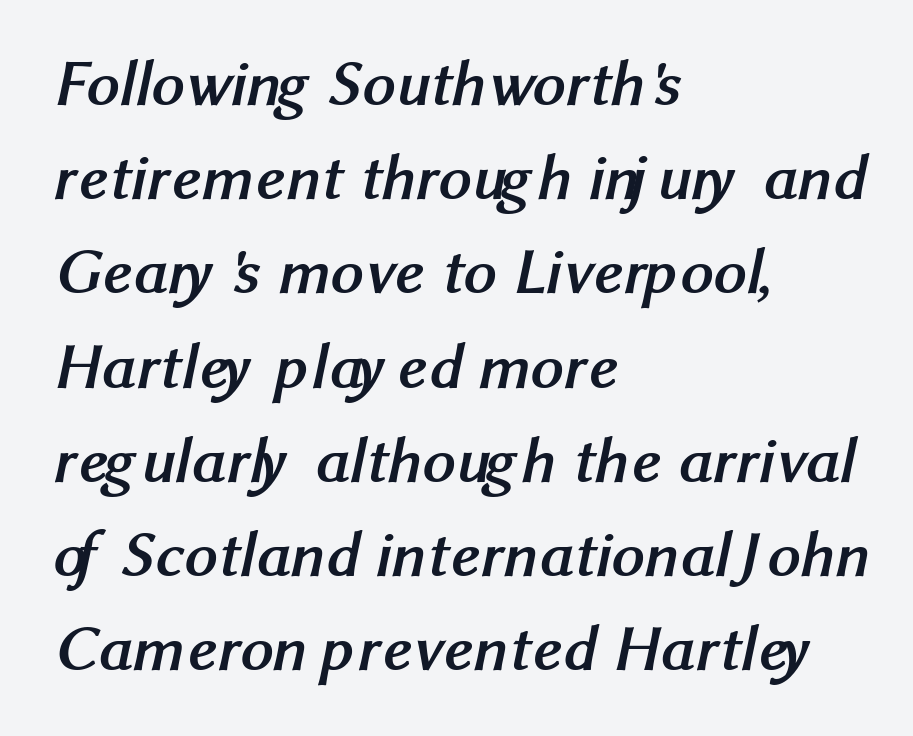
{"serif": "no", "bold": "yes", "weight": "semibold", "width": "normal", "stroke_contrast": "medium", "x_height": "medium", "monospaced": "no", "underline": "no", "align": "left", "line_spacing": "normal", "line_spacing_ratio": 1.45, "letter_spacing": "normal", "letter_spacing_em": 0.0, "glyph_px": 65}
